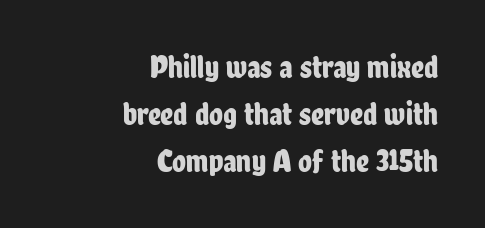
The image shows 32 px condensed sans-serif type, upright; set right-aligned, normal line spacing (1.47x), normal letter spacing, not underlined; low stroke contrast and a medium x-height.
